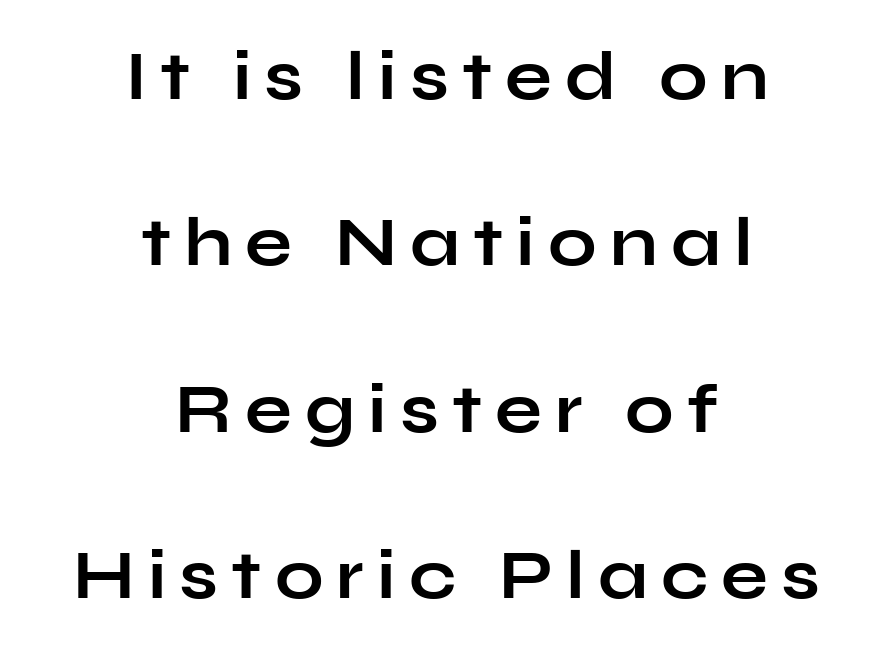
Q: Is the text bold? A: Yes.
Q: Is the text italic (slanted)? A: No, it is upright.
Q: Is the typeface a serif or a sans-serif typeface? A: Sans-serif.
Q: Is the text underlined? A: No.
Q: How is the paragraph aligned? A: Centered.
Q: Is the spacing between lines tight, normal or loose? A: Loose.
Q: Width (condensed, normal, or wide)? A: Wide.
Q: Stroke contrast? A: Low.
Q: x-height? A: Medium.
Q: Monospaced? A: No.
